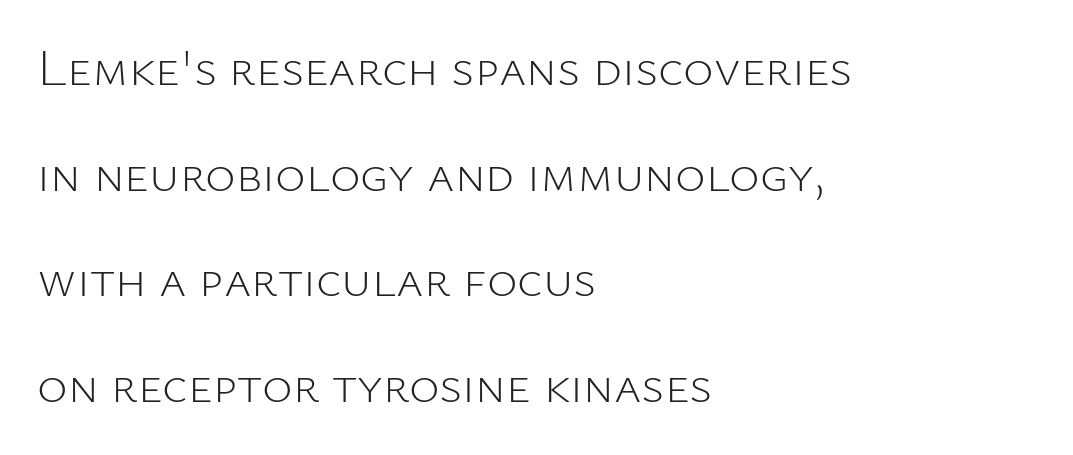
{"serif": "no", "italic": "no", "bold": "no", "weight": "light", "width": "normal", "stroke_contrast": "low", "x_height": "medium", "monospaced": "no", "underline": "no", "align": "left", "line_spacing": "loose", "line_spacing_ratio": 2.03, "letter_spacing": "normal", "letter_spacing_em": 0.0, "glyph_px": 52}
